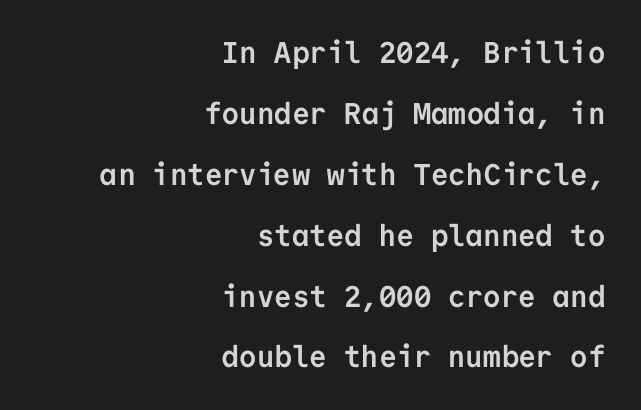
The image shows 30 px semibold sans-serif type, upright, monospaced; set right-aligned, loose line spacing (2.03x), normal letter spacing, not underlined; low stroke contrast and a medium x-height.
